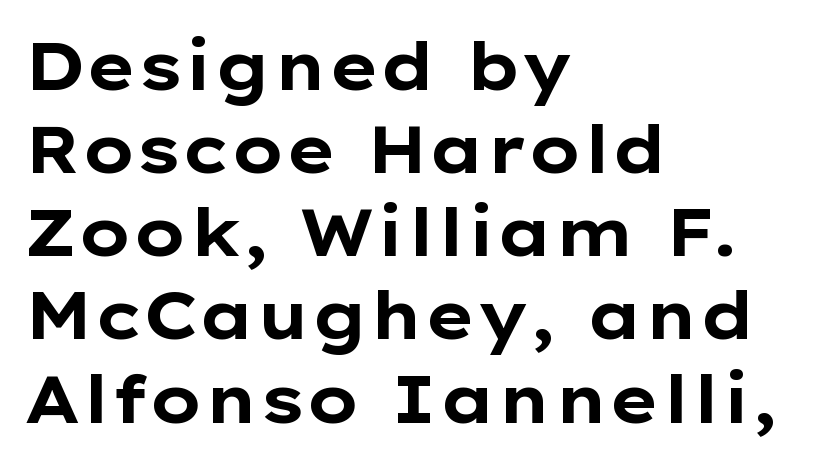
Ascenders rise straight up at ninety degrees. Is there much room between lines? A standard amount, neither cramped nor airy. The space beneath each line is pristine and unruled. Notice how the passage keeps a crisp vertical edge on the left only. Look at the tracking — it's just the regular setting, nothing added.
